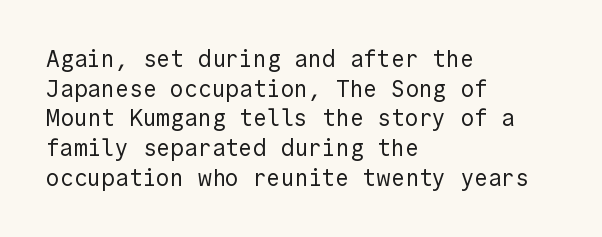
Q: Is the text bold? A: No.
Q: Is the text italic (slanted)? A: No, it is upright.
Q: Is the text underlined? A: No.
Q: How is the paragraph aligned? A: Left-aligned.
Q: Is the spacing between letters normal or unusually wide? A: Normal.
Q: Is the spacing between lines tight, normal or loose? A: Normal.
